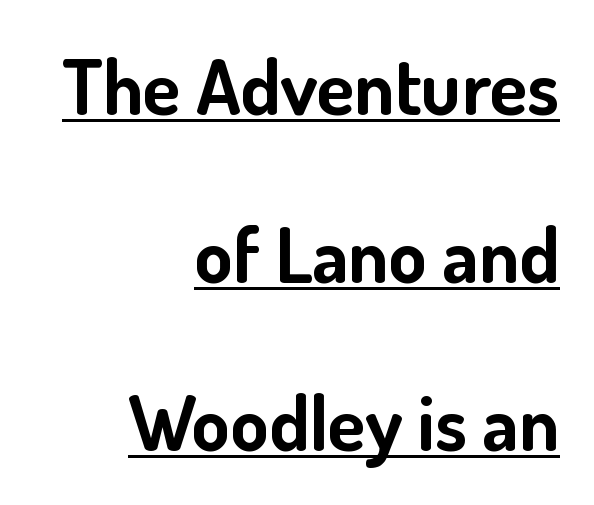
The image shows 77 px bold sans-serif type, upright; set right-aligned, loose line spacing (2.18x), normal letter spacing, underlined; low stroke contrast and a small x-height.
